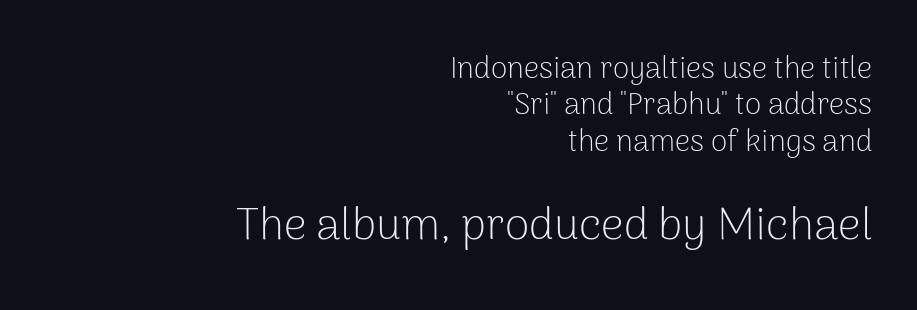
The image shows 45 px light sans-serif type, upright; set right-aligned, line spacing 1.21x, normal letter spacing, not underlined; the second (bottom) block is 1.5x larger; low stroke contrast and a medium x-height.
